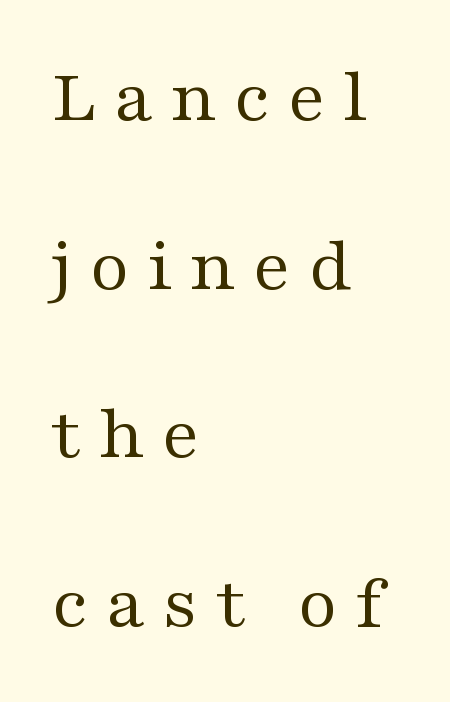
{"serif": "yes", "italic": "no", "bold": "no", "weight": "regular", "width": "wide", "stroke_contrast": "medium", "x_height": "medium", "monospaced": "no", "underline": "no", "align": "left", "line_spacing": "loose", "line_spacing_ratio": 2.19, "letter_spacing": "wide", "letter_spacing_em": 0.22, "glyph_px": 77}
